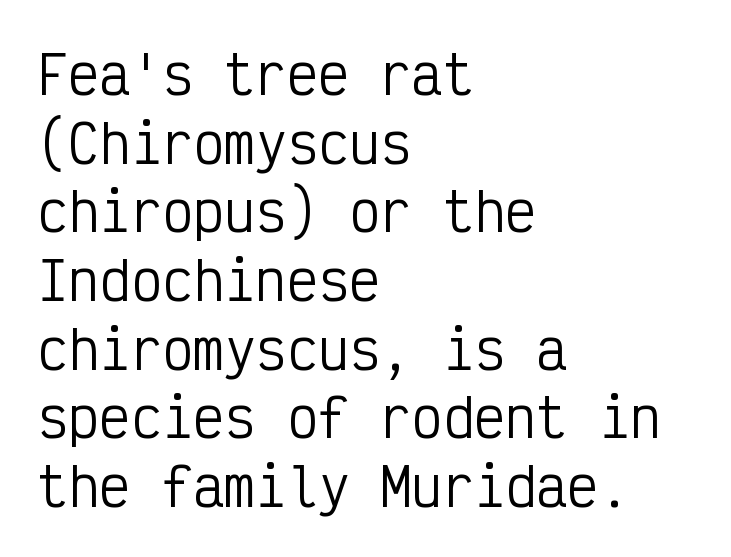
The image shows 52 px regular-weight, condensed sans-serif type, upright, monospaced; set left-aligned, normal line spacing (1.32x), normal letter spacing, not underlined; low stroke contrast and a medium x-height.
